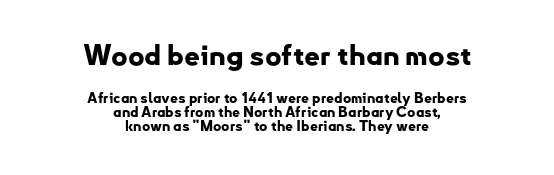
{"serif": "no", "italic": "no", "bold": "yes", "weight": "bold", "width": "normal", "stroke_contrast": "low", "x_height": "small", "monospaced": "no", "underline": "no", "align": "center", "line_spacing": "tight", "line_spacing_ratio": 0.99, "letter_spacing": "normal", "letter_spacing_em": 0.0, "larger_block": "first", "size_ratio": 2.0, "glyph_px": 28}
